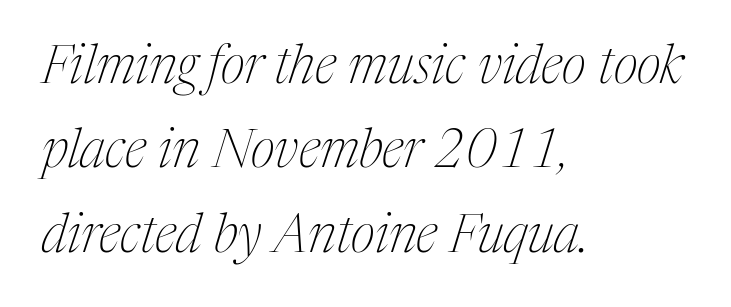
Q: Is the text bold? A: No.
Q: Is the text italic (slanted)? A: Yes, it leans right by about 17 degrees.
Q: Is the typeface a serif or a sans-serif typeface? A: Serif.
Q: Is the text underlined? A: No.
Q: How is the paragraph aligned? A: Left-aligned.
Q: Is the spacing between letters normal or unusually wide? A: Normal.
Q: Is the spacing between lines tight, normal or loose? A: Normal.
Q: Width (condensed, normal, or wide)? A: Condensed.
Q: Stroke contrast? A: Medium.
Q: x-height? A: Medium.
Q: Monospaced? A: No.
